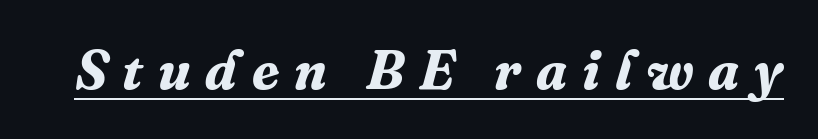
{"serif": "yes", "italic": "yes", "lean": "right", "slant_degrees": 16, "bold": "yes", "weight": "bold", "width": "normal", "stroke_contrast": "medium", "x_height": "medium", "monospaced": "no", "underline": "yes", "letter_spacing": "wide", "letter_spacing_em": 0.27, "glyph_px": 55}
